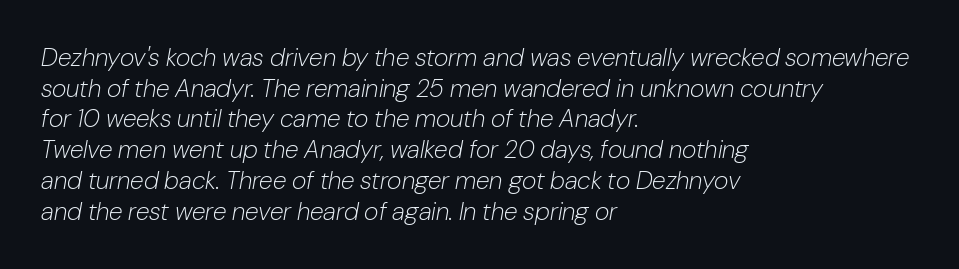
{"italic": "yes", "lean": "right", "slant_degrees": 10, "bold": "no", "underline": "no", "align": "left", "line_spacing_ratio": 1.23, "letter_spacing": "normal", "letter_spacing_em": 0.0, "glyph_px": 25}
